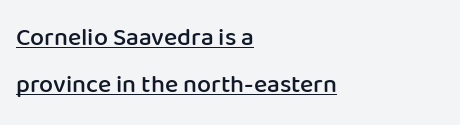
The image shows 25 px text type, upright; set left-aligned, line spacing 1.89x, normal letter spacing, underlined.
